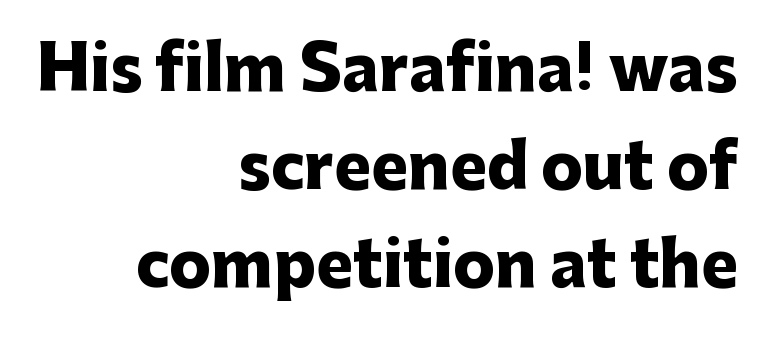
Q: Is the text bold? A: Yes.
Q: Is the text italic (slanted)? A: No, it is upright.
Q: Is the typeface a serif or a sans-serif typeface? A: Sans-serif.
Q: Is the text underlined? A: No.
Q: How is the paragraph aligned? A: Right-aligned.
Q: Is the spacing between letters normal or unusually wide? A: Normal.
Q: Is the spacing between lines tight, normal or loose? A: Normal.
Q: Width (condensed, normal, or wide)? A: Normal.
Q: Stroke contrast? A: Low.
Q: x-height? A: Medium.
Q: Monospaced? A: No.
